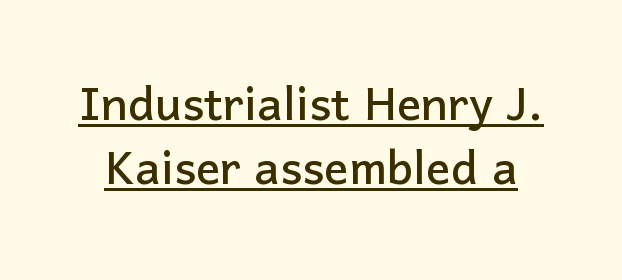
Is this a fixed-width face? No — the glyphs have proportional, varying widths. The line-height multiplier appears low, near solid setting. You could call the tracking neutral — neither tight nor loose. Characters remain perfectly vertical along every line.
